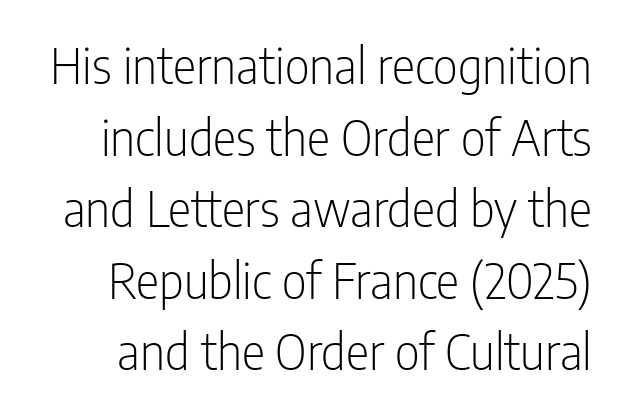
Regarding serifs, this sample does without them. These lines sit exactly where default settings would place them. A clean baseline with only descenders dipping below it. The strokes carry an ordinary text weight at most.
